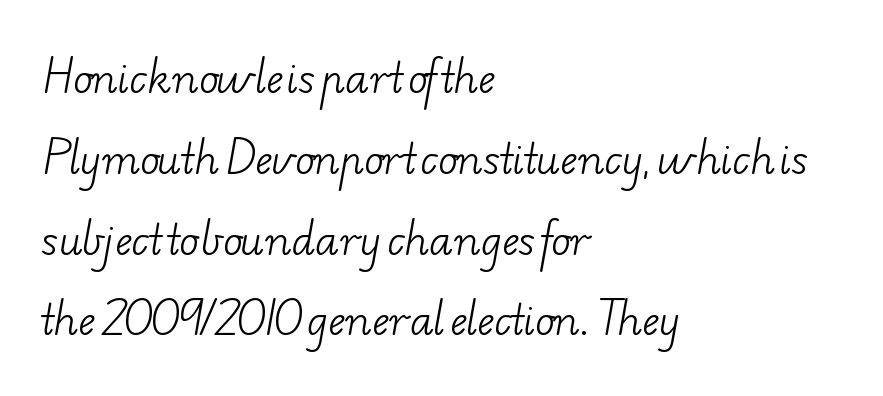
{"serif": "yes", "bold": "no", "weight": "light", "width": "wide", "stroke_contrast": "low", "x_height": "small", "monospaced": "no", "underline": "no", "align": "left", "line_spacing": "loose", "line_spacing_ratio": 2.02, "letter_spacing": "normal", "letter_spacing_em": 0.0, "glyph_px": 40}
